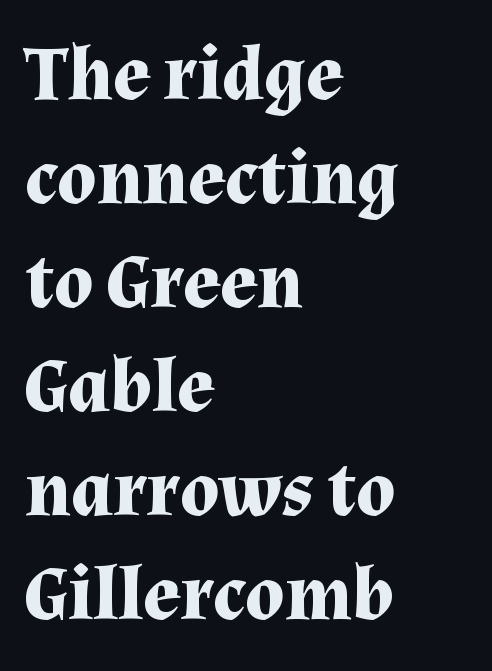
{"serif": "yes", "italic": "no", "bold": "yes", "weight": "bold", "width": "normal", "stroke_contrast": "medium", "x_height": "medium", "monospaced": "no", "underline": "no", "align": "left", "line_spacing": "normal", "line_spacing_ratio": 1.35, "letter_spacing": "normal", "letter_spacing_em": 0.0, "glyph_px": 77}
